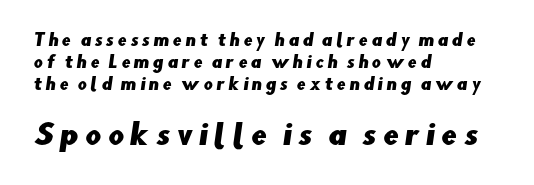
Q: Is the typeface a serif or a sans-serif typeface? A: Sans-serif.
Q: Is the text underlined? A: No.
Q: How is the paragraph aligned? A: Left-aligned.
Q: Is the spacing between letters normal or unusually wide? A: Unusually wide.
Q: Is the spacing between lines tight, normal or loose? A: Normal.
Q: Which block of text is set in a larger size, the first (top) or the second (bottom)? A: The second (bottom) one.
Q: Width (condensed, normal, or wide)? A: Normal.
Q: Stroke contrast? A: Low.
Q: x-height? A: Small.
Q: Monospaced? A: No.
